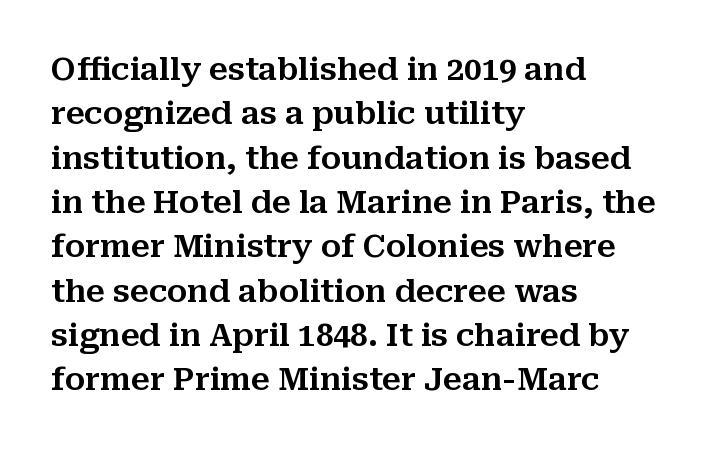
The image shows 31 px serif type, upright; set left-aligned, normal line spacing (1.43x), normal letter spacing, not underlined; medium stroke contrast and a medium x-height.
